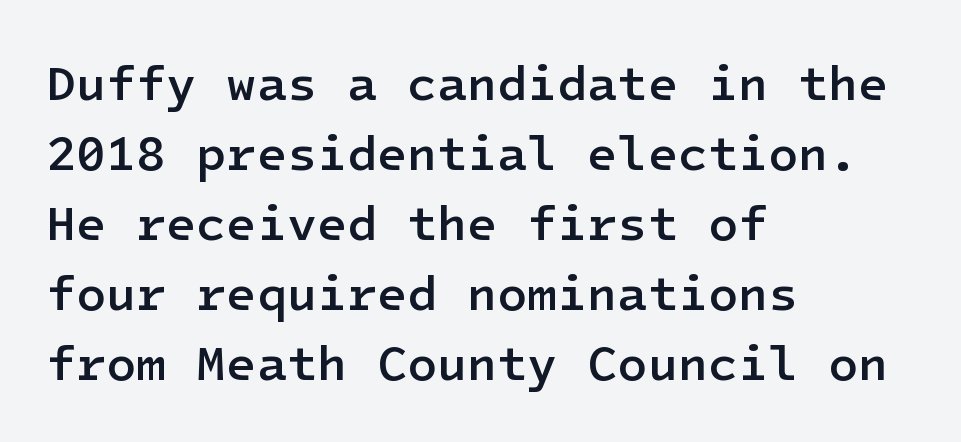
The image shows 49 px semibold sans-serif type, upright; set left-aligned, normal line spacing (1.43x), normal letter spacing, not underlined; low stroke contrast and a medium x-height.
